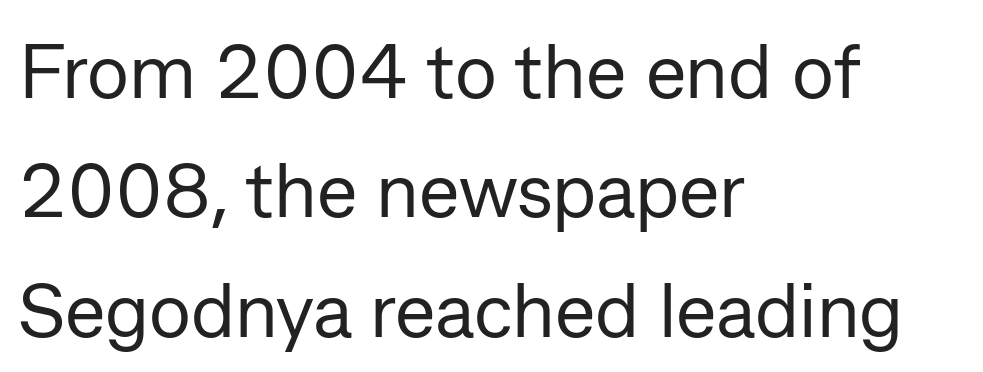
The image shows 77 px regular-weight sans-serif type, upright; set left-aligned, normal line spacing (1.55x), normal letter spacing, not underlined; low stroke contrast and a medium x-height.
